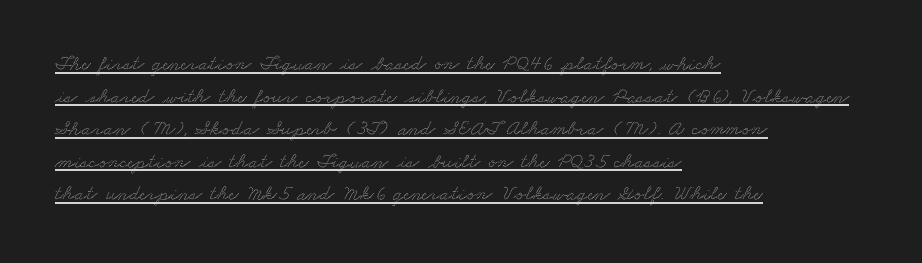
Q: Is the text underlined? A: Yes.
Q: How is the paragraph aligned? A: Left-aligned.
Q: Is the spacing between letters normal or unusually wide? A: Normal.
Q: Is the spacing between lines tight, normal or loose? A: Normal.
